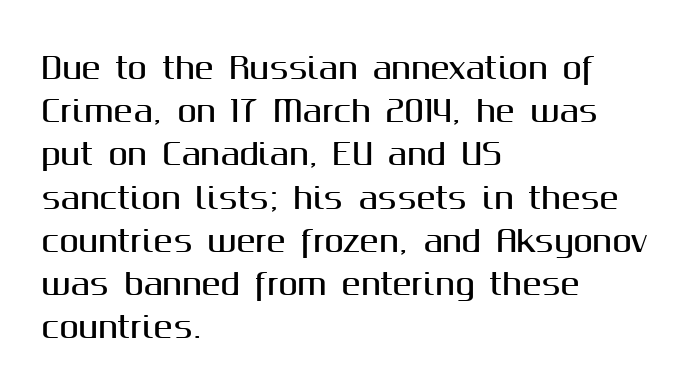
The image shows 29 px sans-serif type, upright; set left-aligned, normal line spacing (1.49x), normal letter spacing, not underlined; medium stroke contrast and a medium x-height.
